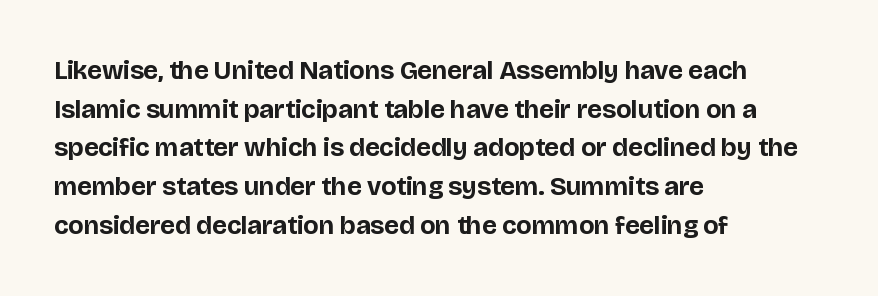
{"italic": "no", "bold": "yes", "underline": "no", "align": "left", "line_spacing": "normal", "line_spacing_ratio": 1.49, "letter_spacing": "normal", "letter_spacing_em": 0.0, "glyph_px": 26}
